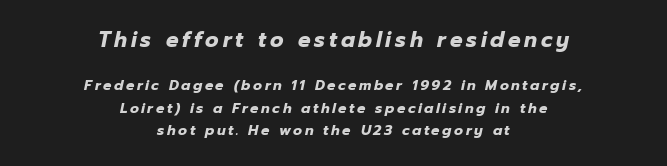
{"italic": "yes", "lean": "right", "slant_degrees": 12, "bold": "yes", "underline": "no", "align": "center", "line_spacing": "normal", "line_spacing_ratio": 1.6, "larger_block": "first", "size_ratio": 1.5, "glyph_px": 21}
